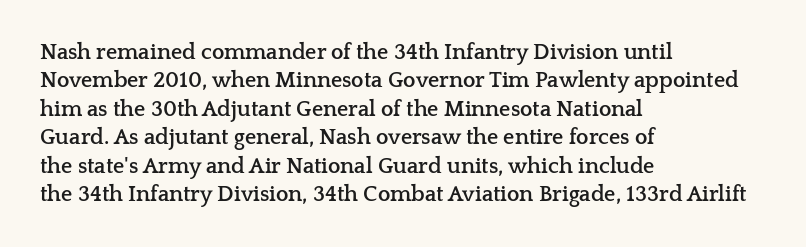
{"italic": "no", "bold": "yes", "underline": "no", "align": "left", "line_spacing": "normal", "line_spacing_ratio": 1.29, "letter_spacing": "normal", "letter_spacing_em": 0.0, "glyph_px": 22}
